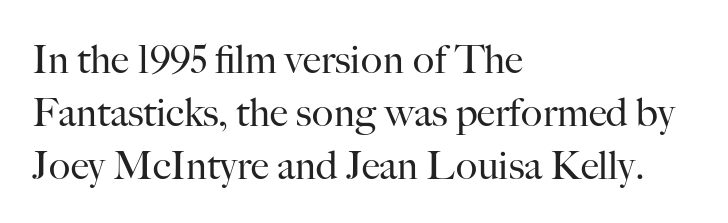
Q: Is the text bold? A: No.
Q: Is the text italic (slanted)? A: No, it is upright.
Q: Is the typeface a serif or a sans-serif typeface? A: Serif.
Q: Is the text underlined? A: No.
Q: How is the paragraph aligned? A: Left-aligned.
Q: Is the spacing between letters normal or unusually wide? A: Normal.
Q: Is the spacing between lines tight, normal or loose? A: Normal.
Q: Width (condensed, normal, or wide)? A: Normal.
Q: Stroke contrast? A: High.
Q: x-height? A: Small.
Q: Monospaced? A: No.
